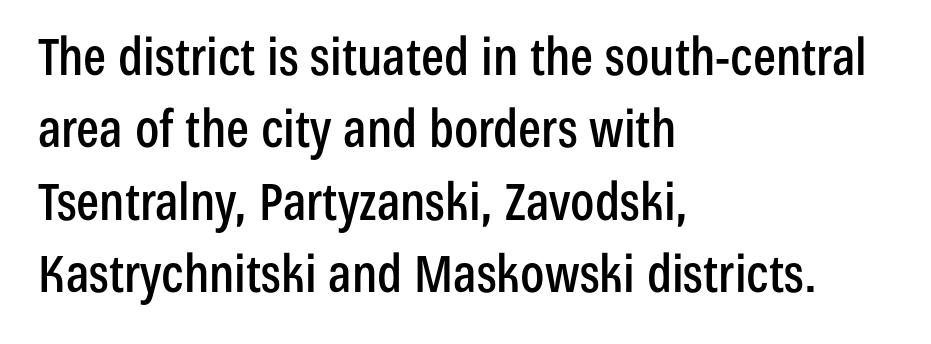
Q: Is the text italic (slanted)? A: No, it is upright.
Q: Is the typeface a serif or a sans-serif typeface? A: Sans-serif.
Q: Is the text underlined? A: No.
Q: How is the paragraph aligned? A: Left-aligned.
Q: Is the spacing between letters normal or unusually wide? A: Normal.
Q: Is the spacing between lines tight, normal or loose? A: Normal.
Q: Width (condensed, normal, or wide)? A: Condensed.
Q: Stroke contrast? A: Low.
Q: x-height? A: Medium.
Q: Monospaced? A: No.
